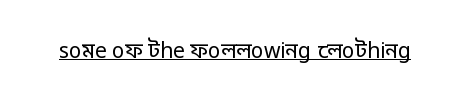
Italic: no, the glyphs are upright roman. You can see a thin bar hugging the bottom of the glyphs. Nothing heavy about these letters — not bold at all. Look at the tracking — it's just the regular setting, nothing added.
